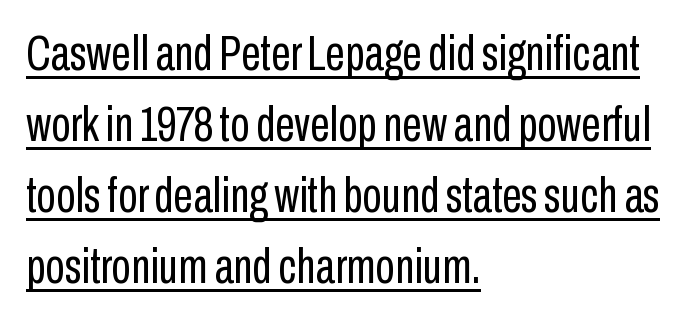
Q: Is the text bold? A: No.
Q: Is the text italic (slanted)? A: No, it is upright.
Q: Is the typeface a serif or a sans-serif typeface? A: Sans-serif.
Q: Is the text underlined? A: Yes.
Q: How is the paragraph aligned? A: Left-aligned.
Q: Is the spacing between letters normal or unusually wide? A: Normal.
Q: Is the spacing between lines tight, normal or loose? A: Normal.
Q: Width (condensed, normal, or wide)? A: Condensed.
Q: Stroke contrast? A: Low.
Q: x-height? A: Medium.
Q: Monospaced? A: No.
